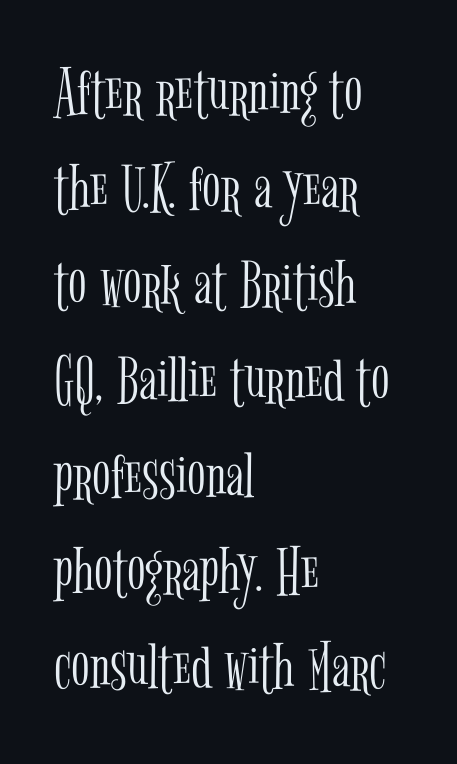
The image shows 68 px light, condensed serif type, upright; set left-aligned, normal line spacing (1.41x), normal letter spacing, not underlined; low stroke contrast and a medium x-height.
